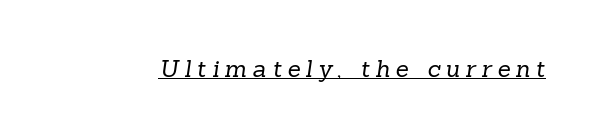
{"bold": "no", "underline": "yes", "letter_spacing": "wide", "letter_spacing_em": 0.23, "glyph_px": 24}
